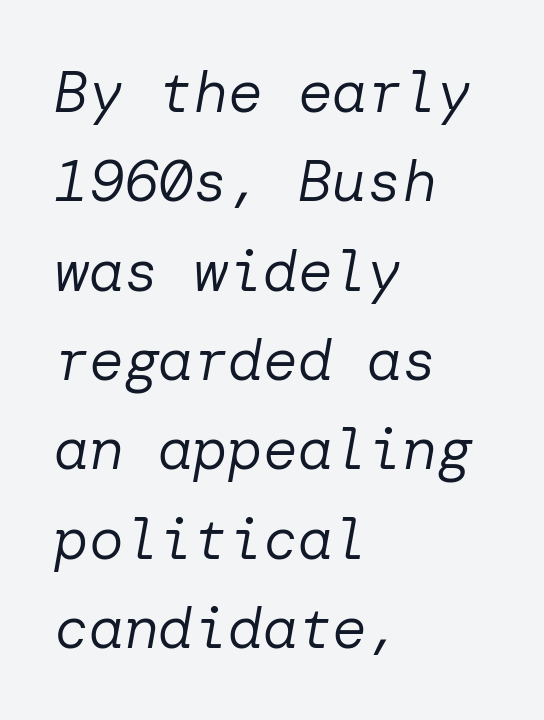
The image shows 58 px regular-weight type, italic (leaning right); set left-aligned, normal line spacing (1.54x), normal letter spacing, not underlined; low stroke contrast and a medium x-height.
